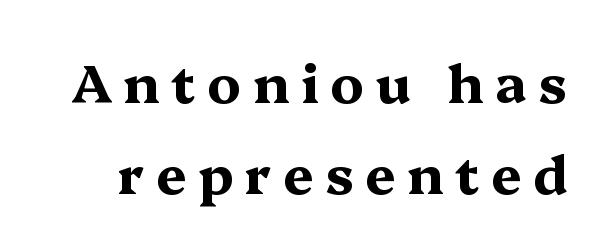
The image shows 53 px bold, wide serif type, upright; set line spacing 1.71x, unusually wide letter spacing (+0.22 em), not underlined; medium stroke contrast and a medium x-height.
